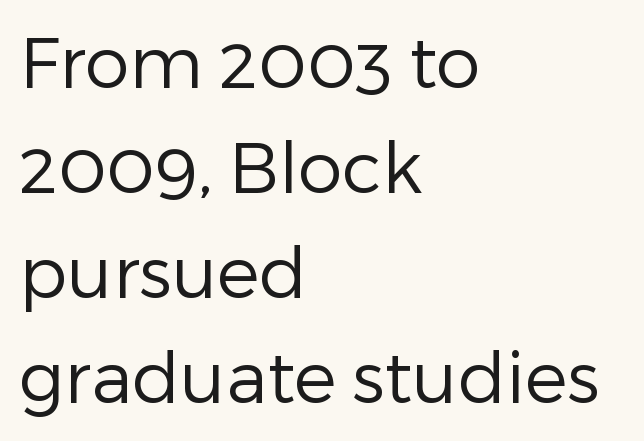
The lines sit at an ordinary, default distance from one another. Spacing verdict: proportional, widths tailored to each character. Posture: upright roman. Descenders are the only things crossing below the line. Layout note: lines flush left.
